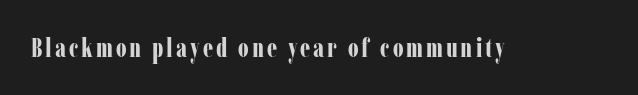
{"italic": "no", "bold": "yes", "underline": "no", "glyph_px": 27}
